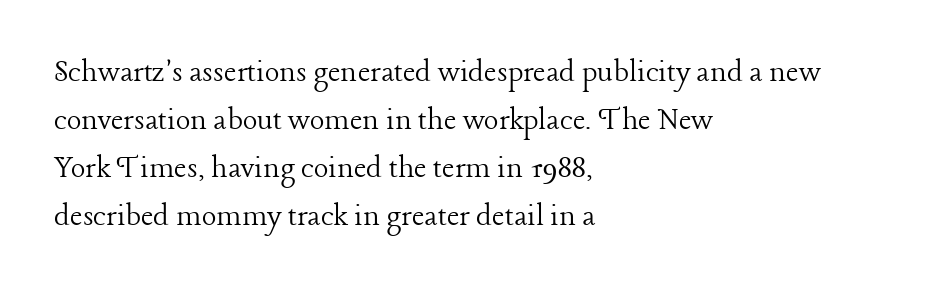
The image shows 34 px light serif type, upright; set left-aligned, normal line spacing (1.41x), normal letter spacing, not underlined; low stroke contrast and a medium x-height.
